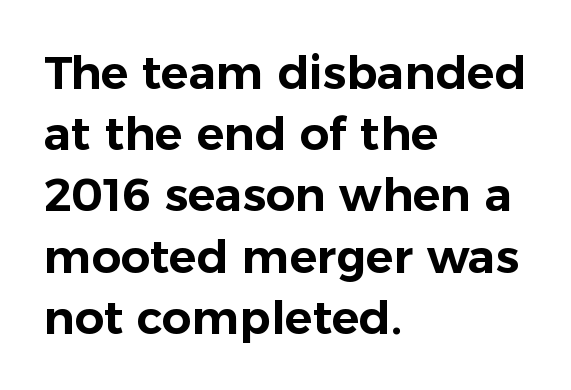
{"serif": "no", "italic": "no", "width": "normal", "stroke_contrast": "low", "x_height": "medium", "monospaced": "no", "underline": "no", "align": "left", "line_spacing": "normal", "line_spacing_ratio": 1.33, "letter_spacing": "normal", "letter_spacing_em": 0.0, "glyph_px": 46}
